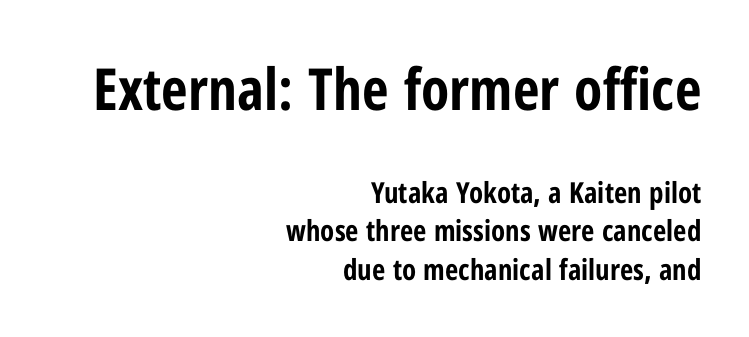
Q: Is the text bold? A: Yes.
Q: Is the text italic (slanted)? A: No, it is upright.
Q: Is the typeface a serif or a sans-serif typeface? A: Sans-serif.
Q: Is the text underlined? A: No.
Q: How is the paragraph aligned? A: Right-aligned.
Q: Is the spacing between letters normal or unusually wide? A: Normal.
Q: Is the spacing between lines tight, normal or loose? A: Normal.
Q: Which block of text is set in a larger size, the first (top) or the second (bottom)? A: The first (top) one.
Q: Width (condensed, normal, or wide)? A: Condensed.
Q: Stroke contrast? A: Low.
Q: x-height? A: Medium.
Q: Monospaced? A: No.
